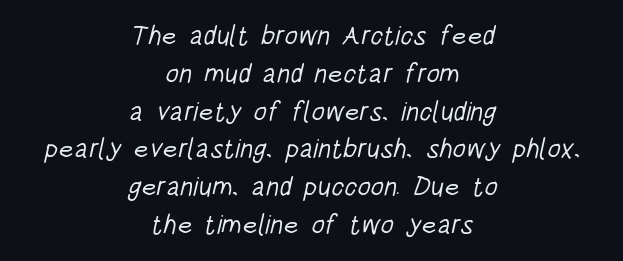
Compared with a flush-left layout, this one balances lines on the center instead. Descenders are the only things crossing below the line. The type is set solid horizontally, with unmodified tracking. In terms of leading, this rendering sits right in the middle. Stroke thickness stays within the range of a standard reading face or lighter.
